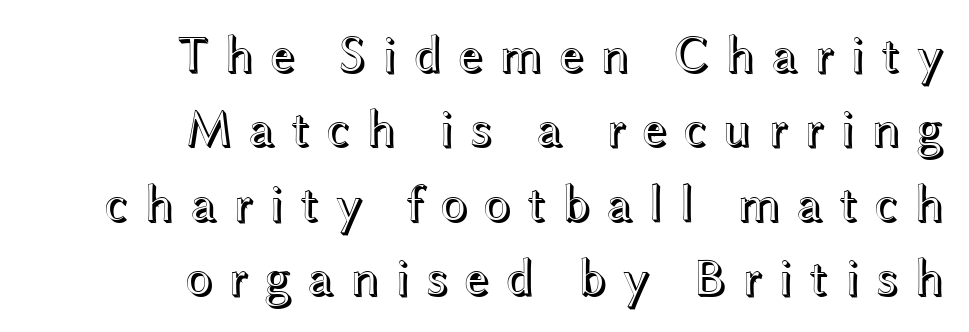
{"italic": "no", "width": "wide", "x_height": "medium", "monospaced": "no", "underline": "no", "align": "right", "line_spacing": "normal", "line_spacing_ratio": 1.43, "letter_spacing": "wide", "letter_spacing_em": 0.28, "glyph_px": 52}
